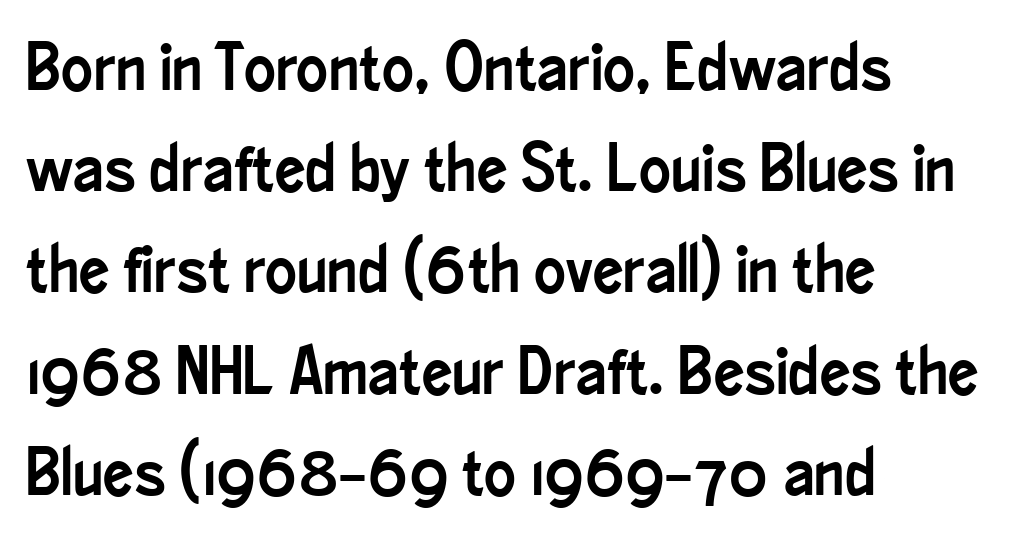
Underline: absent. Casual observation: everything's shoved over to the left. Characters remain perfectly vertical along every line. Baseline-to-baseline distance is the conventional proportion of letter height. Spacing verdict: proportional, widths tailored to each character. In terms of letterspacing, this is plain default setting.
